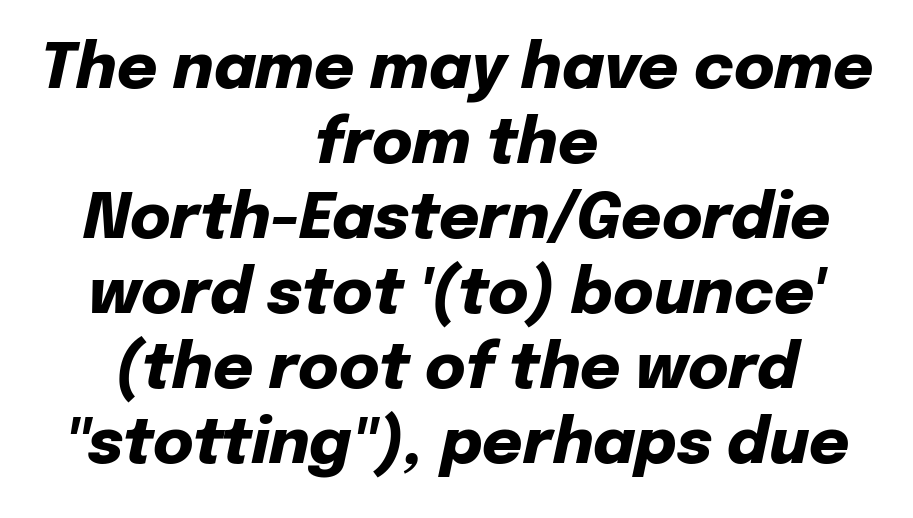
The image shows 62 px heavy type, italic (leaning right); set centered, line spacing 1.21x, normal letter spacing, not underlined; low stroke contrast and a medium x-height.
